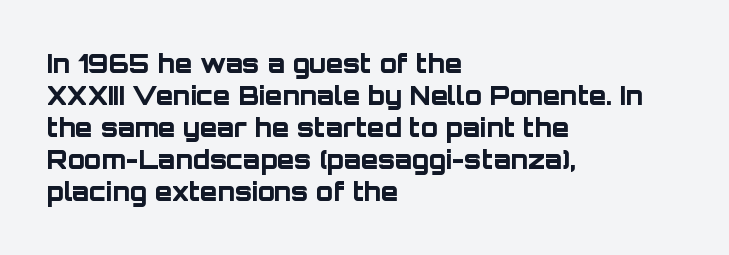
The image shows 25 px bold type, upright; set left-aligned, normal line spacing (1.28x), normal letter spacing, not underlined.
